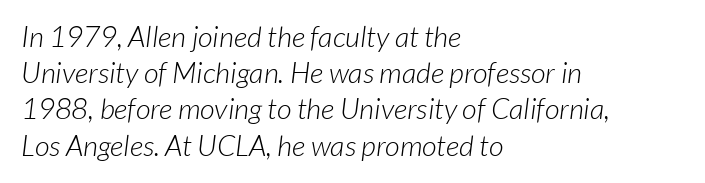
Q: Is the text bold? A: No.
Q: Is the typeface a serif or a sans-serif typeface? A: Sans-serif.
Q: Is the text underlined? A: No.
Q: How is the paragraph aligned? A: Left-aligned.
Q: Is the spacing between letters normal or unusually wide? A: Normal.
Q: Is the spacing between lines tight, normal or loose? A: Normal.
Q: Width (condensed, normal, or wide)? A: Normal.
Q: Stroke contrast? A: Low.
Q: x-height? A: Medium.
Q: Monospaced? A: No.
